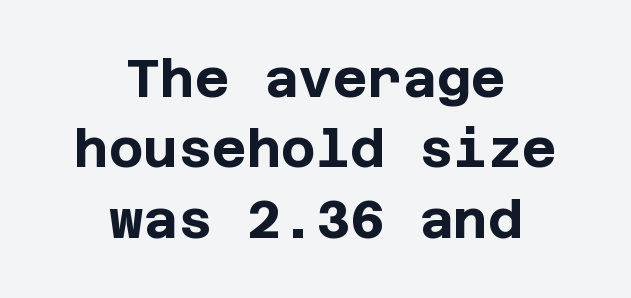
{"serif": "no", "italic": "no", "bold": "yes", "weight": "bold", "width": "normal", "stroke_contrast": "low", "x_height": "large", "underline": "no", "align": "center", "line_spacing": "normal", "line_spacing_ratio": 1.33, "letter_spacing": "normal", "letter_spacing_em": 0.0, "glyph_px": 53}
